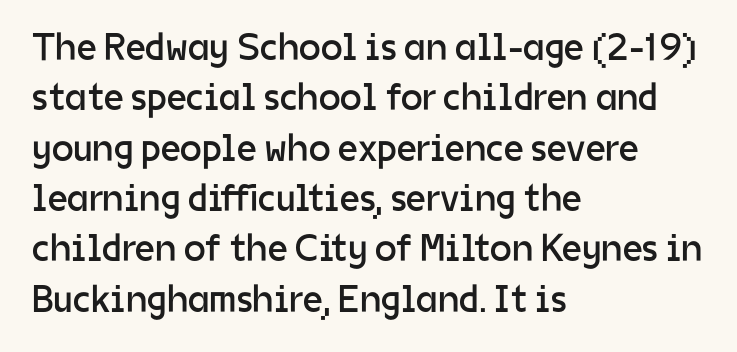
Q: Is the text bold? A: No.
Q: Is the text italic (slanted)? A: No, it is upright.
Q: Is the typeface a serif or a sans-serif typeface? A: Sans-serif.
Q: Is the text underlined? A: No.
Q: How is the paragraph aligned? A: Left-aligned.
Q: Is the spacing between letters normal or unusually wide? A: Normal.
Q: Is the spacing between lines tight, normal or loose? A: Normal.
Q: Width (condensed, normal, or wide)? A: Normal.
Q: Stroke contrast? A: Low.
Q: x-height? A: Medium.
Q: Monospaced? A: No.
